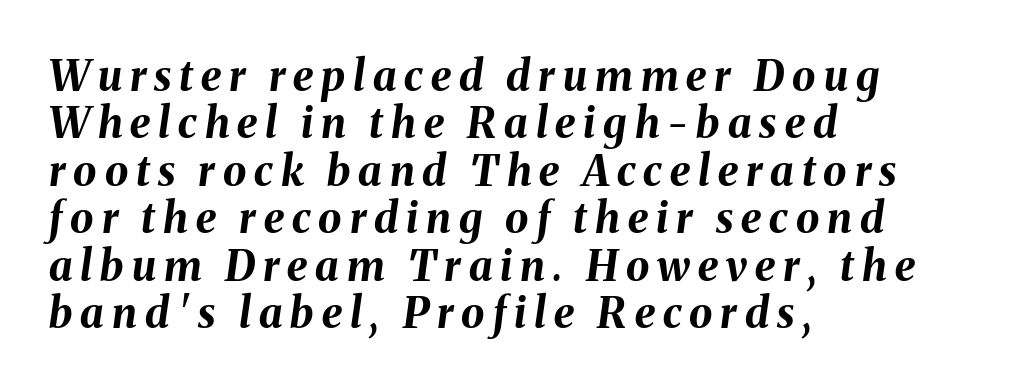
The image shows 42 px bold type, italic (leaning right); set left-aligned, tight line spacing (1.13x), not underlined; medium stroke contrast and a medium x-height.
